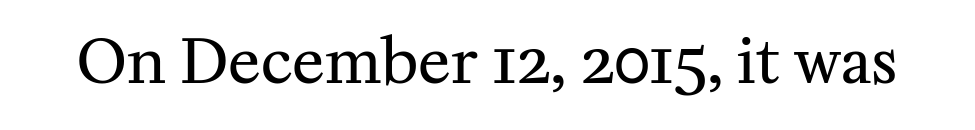
Think of a printed novel: that variable character pitch is what you see here. Unlike a clean sans, this face finishes its strokes with serifs. Compared with typical body copy, the letter spacing here is the same. Is this a heavy cut? Hardly; it is regular or lighter. When letters stand straight like this, we call the style roman or upright. The area under the type is left untouched.
